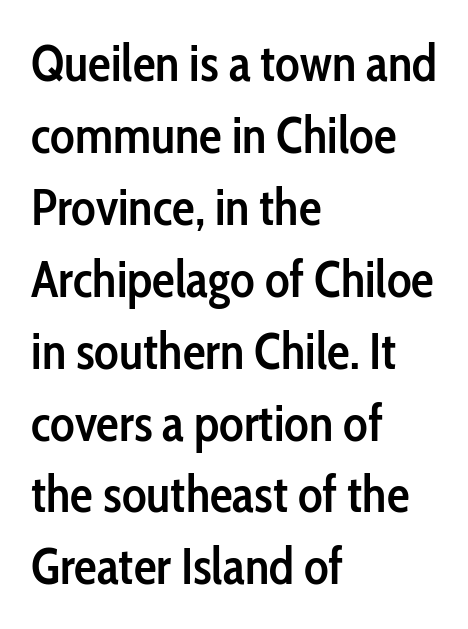
{"serif": "no", "italic": "no", "bold": "semi", "weight": "semibold", "width": "condensed", "stroke_contrast": "low", "x_height": "medium", "monospaced": "no", "underline": "no", "align": "left", "line_spacing": "normal", "line_spacing_ratio": 1.41, "letter_spacing": "normal", "letter_spacing_em": 0.0, "glyph_px": 51}
